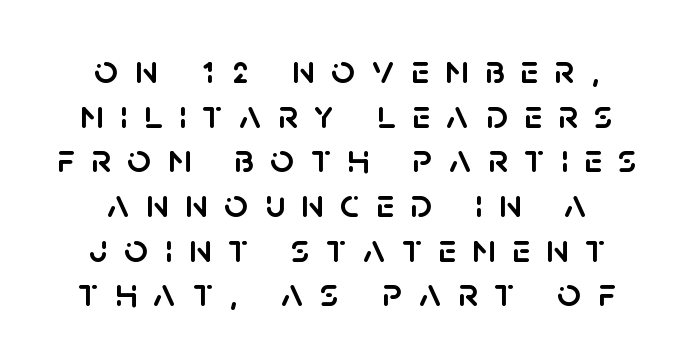
Q: Is the text italic (slanted)? A: No, it is upright.
Q: Is the typeface a serif or a sans-serif typeface? A: Sans-serif.
Q: Is the text underlined? A: No.
Q: How is the paragraph aligned? A: Centered.
Q: Is the spacing between letters normal or unusually wide? A: Unusually wide.
Q: Is the spacing between lines tight, normal or loose? A: Tight.
Q: Width (condensed, normal, or wide)? A: Normal.
Q: Stroke contrast? A: Low.
Q: x-height? A: Large.
Q: Monospaced? A: No.
